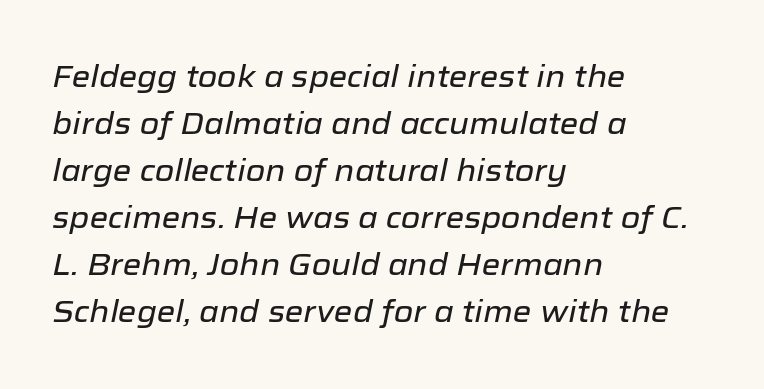
Q: Is the text italic (slanted)? A: Yes, it leans right by about 12 degrees.
Q: Is the text underlined? A: No.
Q: How is the paragraph aligned? A: Left-aligned.
Q: Is the spacing between letters normal or unusually wide? A: Normal.
Q: Is the spacing between lines tight, normal or loose? A: Normal.
Q: Width (condensed, normal, or wide)? A: Normal.
Q: Stroke contrast? A: Low.
Q: x-height? A: Medium.
Q: Monospaced? A: No.
